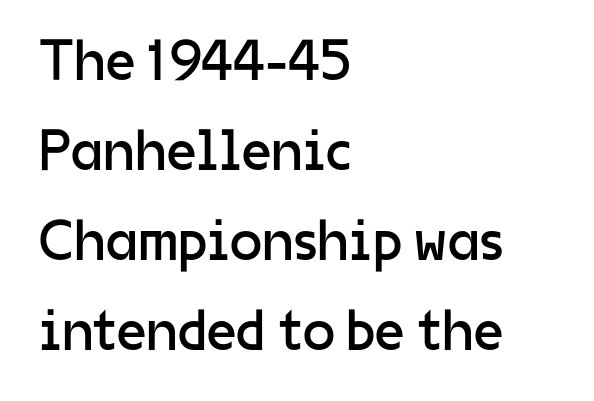
This sample uses a sans-serif face. Characters remain perfectly vertical along every line. Has an underline been added? It has not. Each stroke keeps to a modest, everyday thickness or less.
